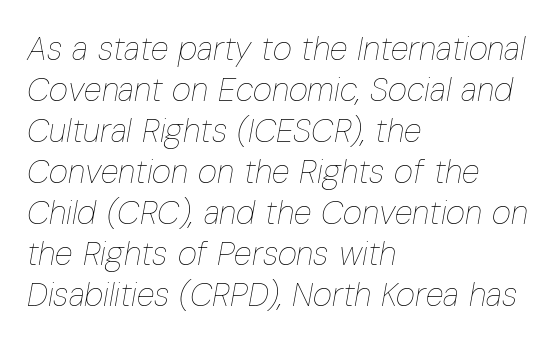
Q: Is the text bold? A: No.
Q: Is the text italic (slanted)? A: Yes, it leans right by about 10 degrees.
Q: Is the text underlined? A: No.
Q: How is the paragraph aligned? A: Left-aligned.
Q: Is the spacing between letters normal or unusually wide? A: Normal.
Q: Width (condensed, normal, or wide)? A: Condensed.
Q: Stroke contrast? A: Low.
Q: x-height? A: Medium.
Q: Monospaced? A: No.
